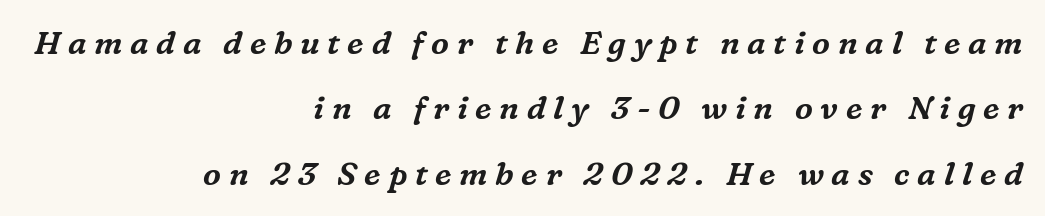
{"serif": "yes", "italic": "yes", "lean": "right", "slant_degrees": 16, "width": "normal", "stroke_contrast": "medium", "x_height": "medium", "monospaced": "no", "underline": "no", "align": "right", "line_spacing": "loose", "line_spacing_ratio": 2.04, "letter_spacing": "wide", "letter_spacing_em": 0.24, "glyph_px": 32}
